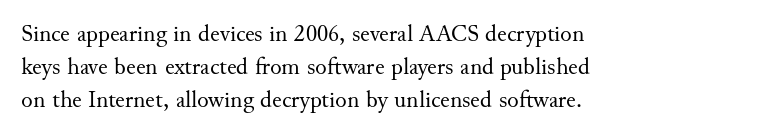
{"italic": "no", "bold": "no", "underline": "no", "align": "left", "line_spacing": "normal", "line_spacing_ratio": 1.38, "letter_spacing": "normal", "letter_spacing_em": 0.0, "glyph_px": 24}
